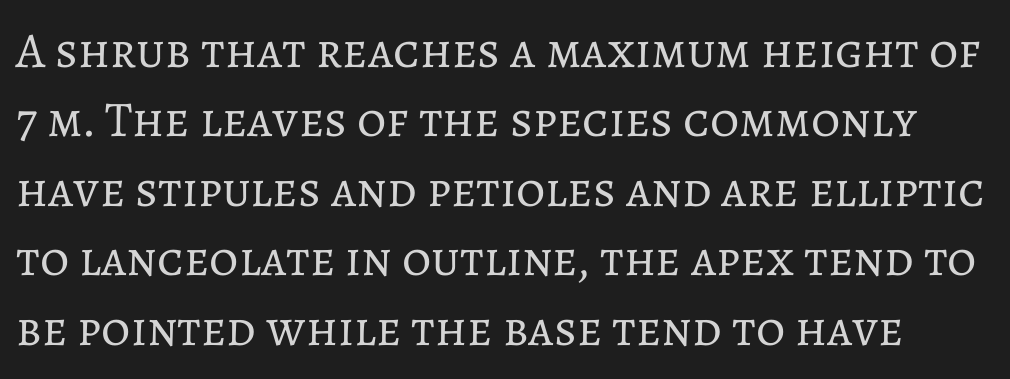
The image shows 50 px regular-weight type, upright; set normal line spacing (1.39x), normal letter spacing, not underlined; low stroke contrast and a medium x-height.
